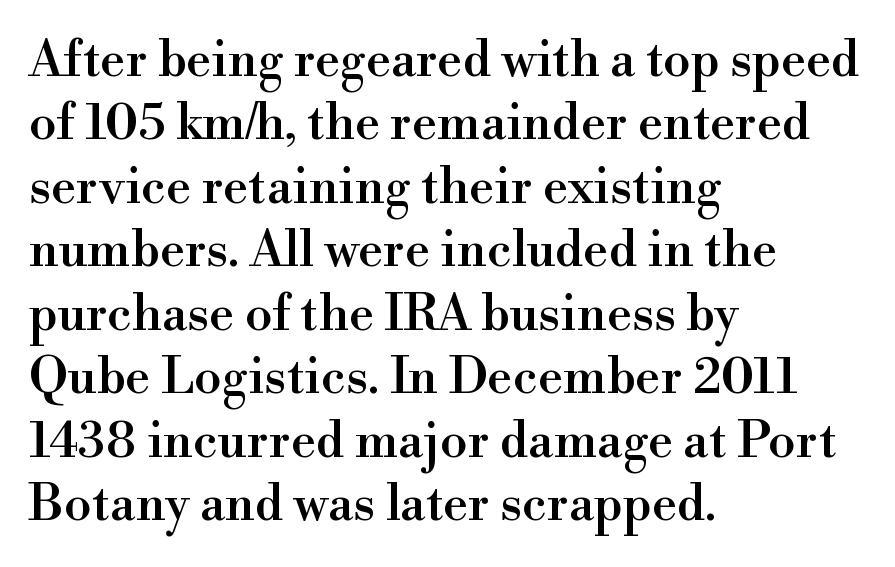
{"serif": "yes", "italic": "no", "width": "normal", "x_height": "small", "monospaced": "no", "underline": "no", "align": "left", "line_spacing": "normal", "line_spacing_ratio": 1.27, "letter_spacing": "normal", "letter_spacing_em": 0.0, "glyph_px": 50}
